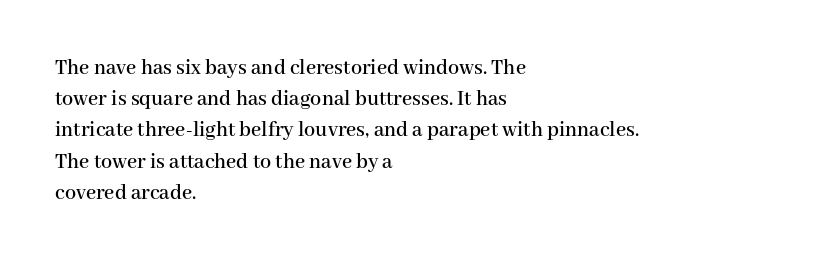
Q: Is the text italic (slanted)? A: No, it is upright.
Q: Is the text underlined? A: No.
Q: How is the paragraph aligned? A: Left-aligned.
Q: Is the spacing between letters normal or unusually wide? A: Normal.
Q: Is the spacing between lines tight, normal or loose? A: Normal.
